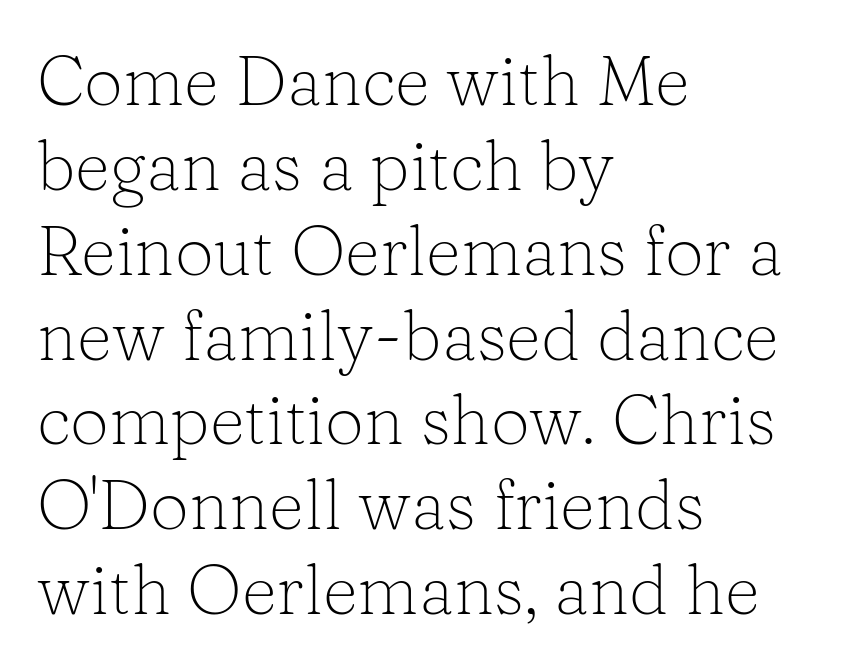
On a weight scale, this lands at 450 or below. Character widths vary here, with narrow letters taking less room than wide ones. Short and long lines alike share a common starting point at left. Italic: no, the glyphs are upright roman. This sample uses plain, unmodified letter spacing. Examine the stroke ends and you'll spot serifs.
